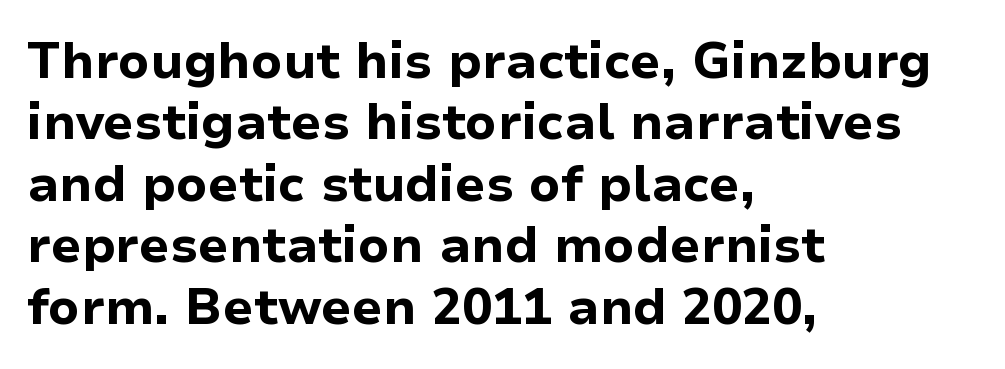
The image shows 50 px bold sans-serif type, upright; set left-aligned, line spacing 1.23x, normal letter spacing, not underlined; low stroke contrast and a medium x-height.
